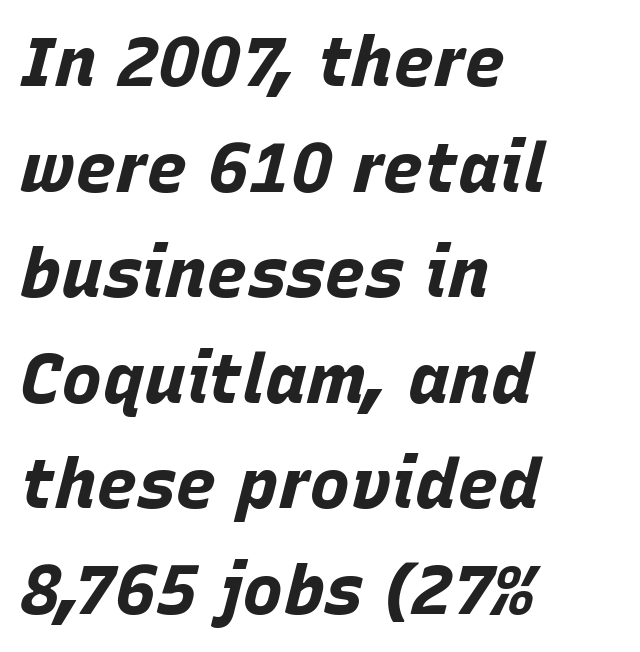
{"italic": "yes", "lean": "right", "slant_degrees": 15, "bold": "yes", "weight": "bold", "width": "normal", "stroke_contrast": "low", "x_height": "large", "monospaced": "no", "underline": "no", "align": "left", "line_spacing": "normal", "line_spacing_ratio": 1.53, "letter_spacing": "normal", "letter_spacing_em": 0.0, "glyph_px": 69}
